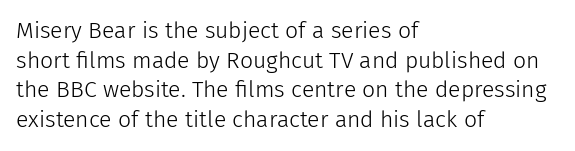
The lines sit at an ordinary, default distance from one another. The rag falls on the right side of this text block. The characters are drawn with everyday or finer stroke widths. Descender tails drop into unmarked territory.
